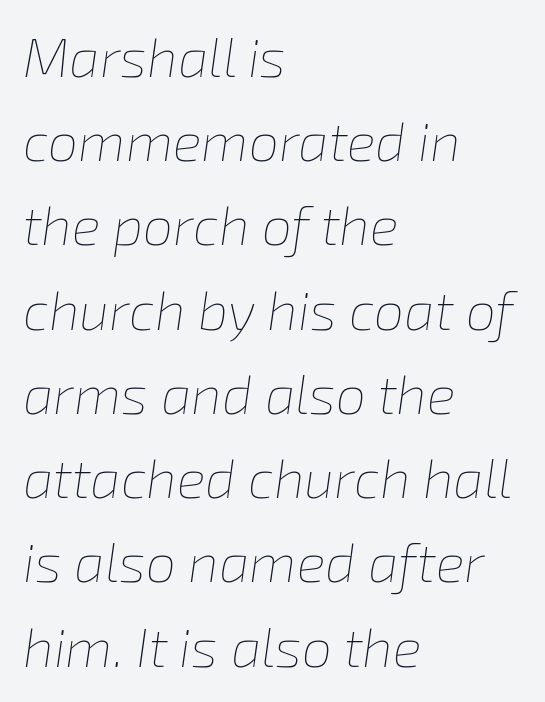
The image shows 54 px thin type, italic (leaning right); set left-aligned, normal line spacing (1.56x), normal letter spacing, not underlined; low stroke contrast and a medium x-height.
